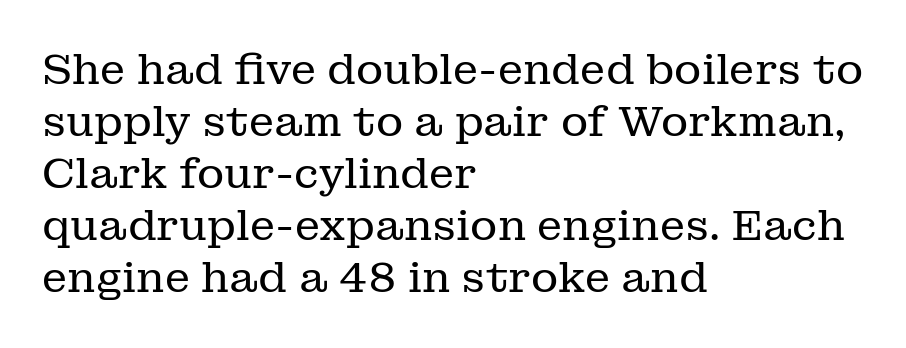
The image shows 42 px regular-weight serif type, upright; set left-aligned, line spacing 1.24x, normal letter spacing, not underlined; low stroke contrast and a medium x-height.
